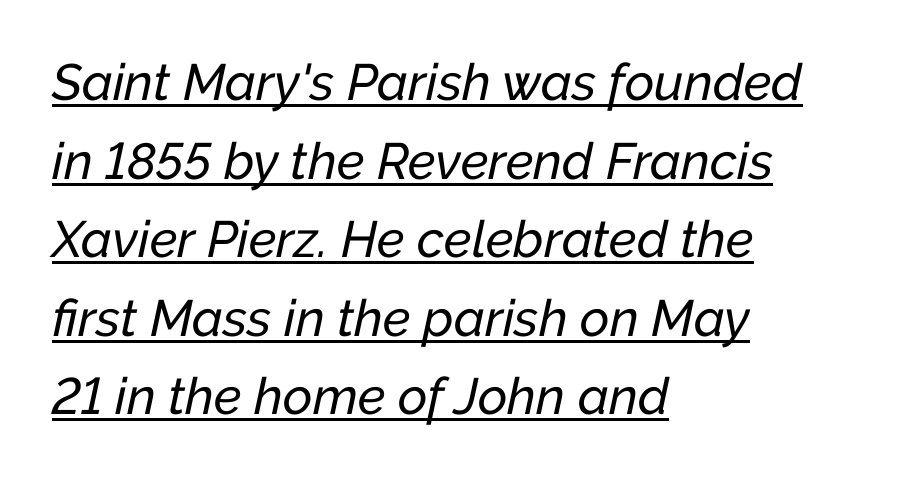
{"italic": "yes", "lean": "right", "slant_degrees": 12, "width": "normal", "stroke_contrast": "low", "x_height": "medium", "monospaced": "no", "underline": "yes", "align": "left", "line_spacing": "normal", "line_spacing_ratio": 1.54, "letter_spacing": "normal", "letter_spacing_em": 0.0, "glyph_px": 51}
